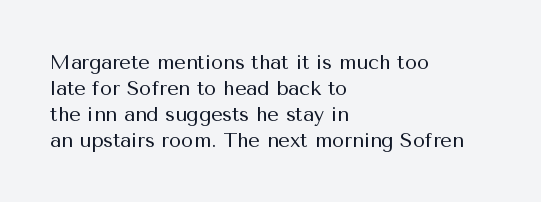
Where is the straight margin? On the left. This sample keeps an unexceptional amount of space between lines. The typesetting does not lean heavy: it is not bold. The gaps between neighbouring characters are ordinary and unremarkable. A clean baseline with only descenders dipping below it.
